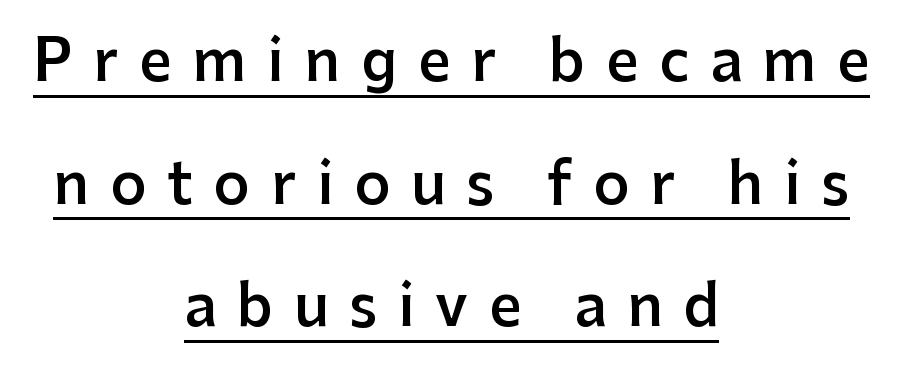
{"serif": "no", "italic": "no", "bold": "semi", "weight": "semibold", "width": "normal", "stroke_contrast": "low", "x_height": "medium", "monospaced": "no", "underline": "yes", "align": "center", "line_spacing": "loose", "line_spacing_ratio": 2.15, "letter_spacing": "wide", "letter_spacing_em": 0.36, "glyph_px": 57}
